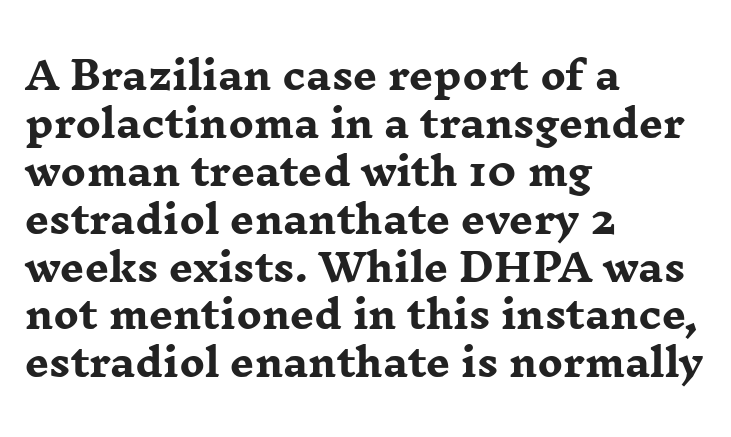
The strip under each line holds only bare page. The horizontal fit of the characters is conventional and even. These lines are composed in type with serifs. Does the lettering tilt? It doesn't — this is upright. Strokes here are thick enough to call this a true bold. Does the leading feel generous? No, just average.
